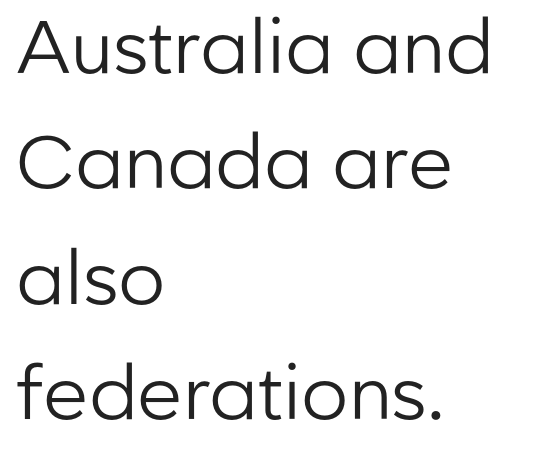
Casual observation: everything's shoved over to the left. The font's upright variant was chosen for this text. A typesetter would call this proportional, since set widths differ per character. Anything drawn beneath the words? Only blank space. The face used here is rendered with its standard letterfit. In terms of leading, this rendering sits right in the middle.
